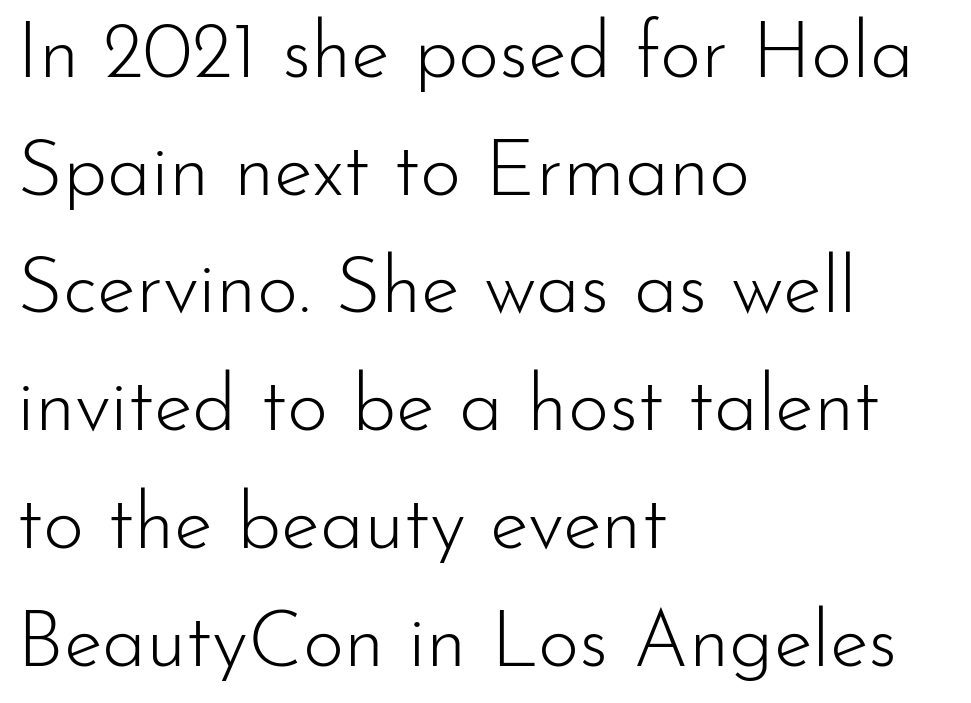
{"serif": "no", "italic": "no", "bold": "no", "weight": "light", "width": "normal", "stroke_contrast": "low", "x_height": "small", "monospaced": "no", "underline": "no", "align": "left", "line_spacing": "normal", "line_spacing_ratio": 1.49, "letter_spacing": "normal", "letter_spacing_em": 0.0, "glyph_px": 79}
